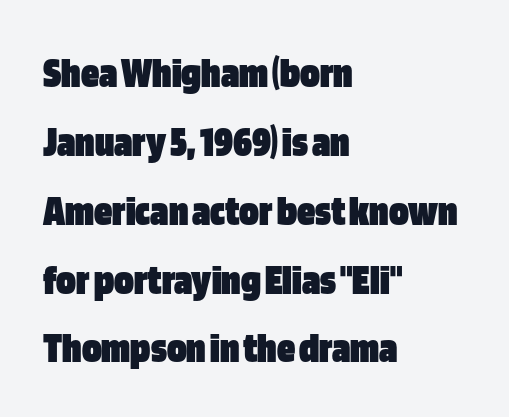
{"serif": "no", "italic": "no", "bold": "yes", "weight": "heavy", "width": "condensed", "stroke_contrast": "low", "x_height": "large", "monospaced": "no", "underline": "no", "align": "left", "line_spacing": "normal", "line_spacing_ratio": 1.53, "letter_spacing": "normal", "letter_spacing_em": 0.0, "glyph_px": 45}
